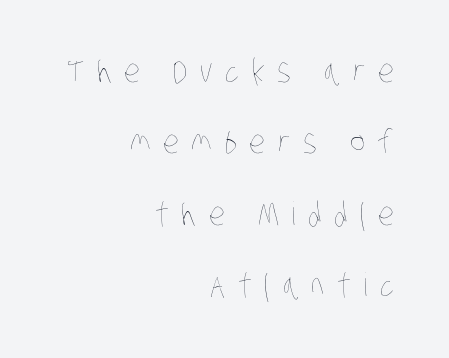
Q: Is the text bold? A: No.
Q: Is the text underlined? A: No.
Q: How is the paragraph aligned? A: Right-aligned.
Q: Is the spacing between letters normal or unusually wide? A: Unusually wide.
Q: Is the spacing between lines tight, normal or loose? A: Loose.
Q: Width (condensed, normal, or wide)? A: Condensed.
Q: Stroke contrast? A: Low.
Q: x-height? A: Large.
Q: Monospaced? A: No.
